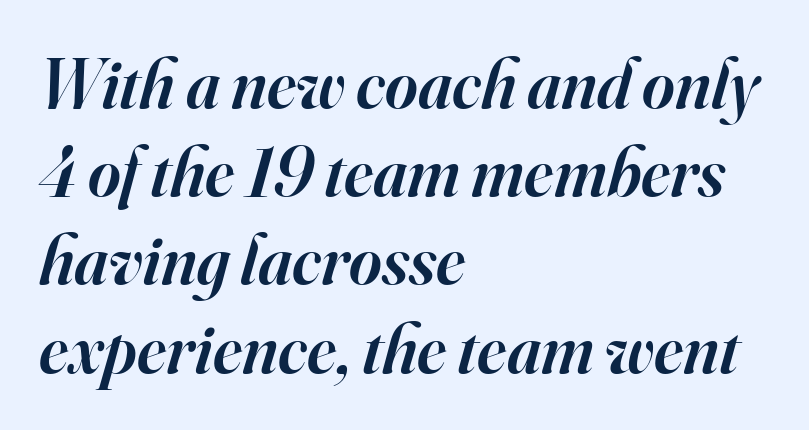
{"serif": "yes", "italic": "yes", "lean": "right", "slant_degrees": 16, "bold": "semi", "weight": "semibold", "width": "normal", "stroke_contrast": "high", "x_height": "small", "monospaced": "no", "underline": "no", "align": "left", "line_spacing": "normal", "line_spacing_ratio": 1.26, "letter_spacing": "normal", "letter_spacing_em": 0.0, "glyph_px": 70}
